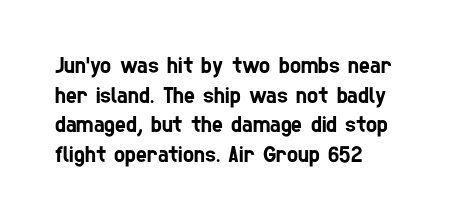
Q: Is the text underlined? A: No.
Q: How is the paragraph aligned? A: Left-aligned.
Q: Is the spacing between letters normal or unusually wide? A: Normal.
Q: Is the spacing between lines tight, normal or loose? A: Normal.
